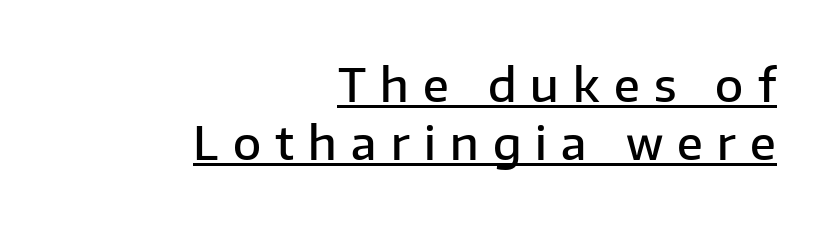
Are there feet on the stems? There aren't — it's a sans. Spacing verdict: proportional, widths tailored to each character. Each glyph is drawn with semibold strokes, heavier than normal yet not fully bold. These lines stack with their right ends in a neat column. The rendering uses the underline text-decoration. Ordinary non-slanted type is in use.
